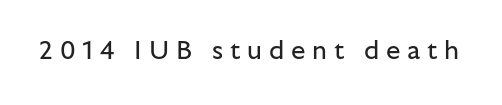
Honestly, there is no underline to notice here at all. Letters have the restrained weight of plain body copy at most. A roman cut, with each character standing at attention. The horizontal fit of the characters is loose and conspicuously gappy.
